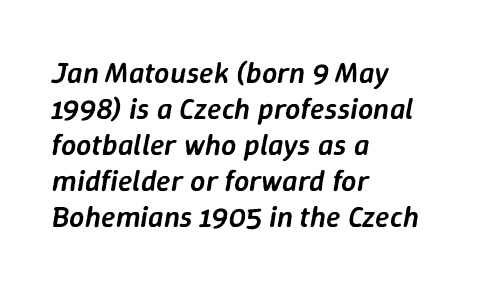
The image shows 30 px semibold type, italic (leaning right); set left-aligned, line spacing 1.2x, normal letter spacing, not underlined; low stroke contrast and a medium x-height.
